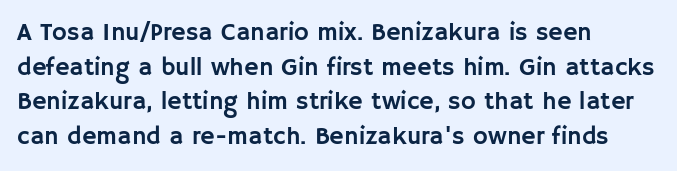
The image shows 25 px text type, upright; set left-aligned, normal line spacing (1.39x), normal letter spacing, not underlined.
